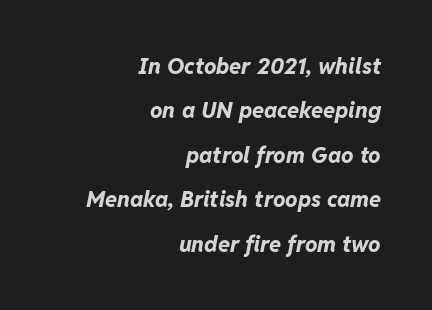
Q: Is the text bold? A: Yes.
Q: Is the text italic (slanted)? A: Yes, it leans right by about 11 degrees.
Q: Is the text underlined? A: No.
Q: How is the paragraph aligned? A: Right-aligned.
Q: Is the spacing between letters normal or unusually wide? A: Normal.
Q: Is the spacing between lines tight, normal or loose? A: Loose.
